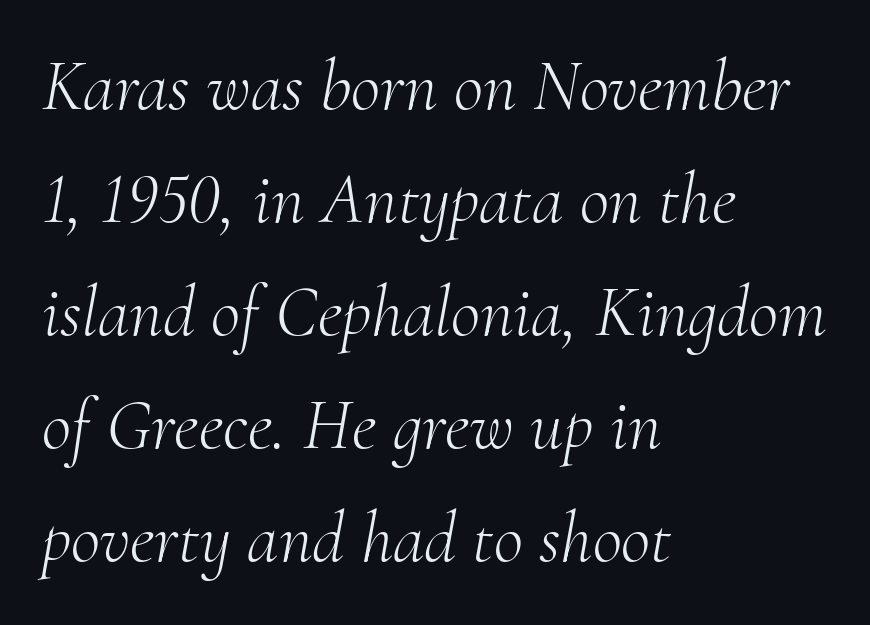
The image shows 72 px light serif type, italic (leaning right); set left-aligned, normal line spacing (1.57x), normal letter spacing, not underlined; medium stroke contrast and a small x-height.
